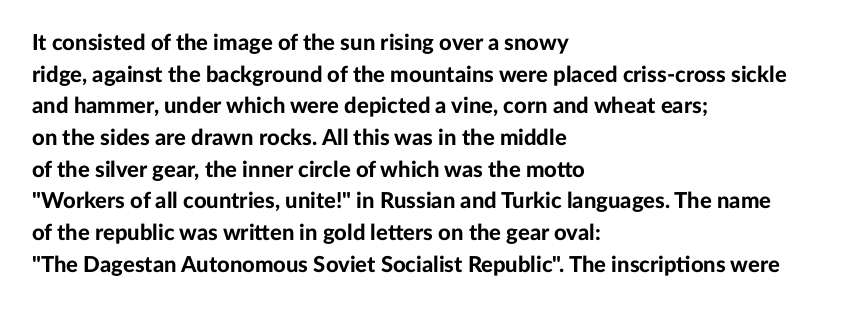
Beneath every word, the page is bare. Successive baselines arrive at the customary interval. It's the straight-up-and-down kind of type. Which margin do the lines hug? The left one — the right edge is uneven. Thick stems and heavy bowls — unmistakably bold.
